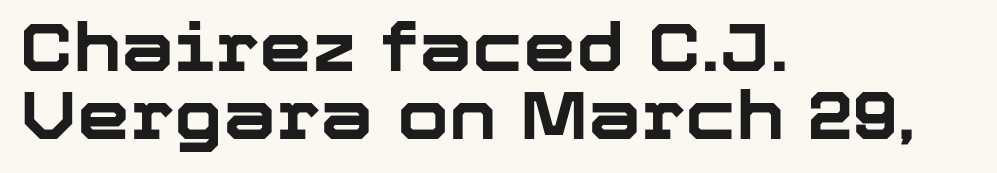
Its strokes are broad and dark, the hallmark of bold type. The glyphs in this specimen are sans serif. Anything drawn beneath the words? Only blank space. Proportional: the letters do not fall into vertical columns. Posture: upright roman. Honestly, the rows look squashed on top of each other.
